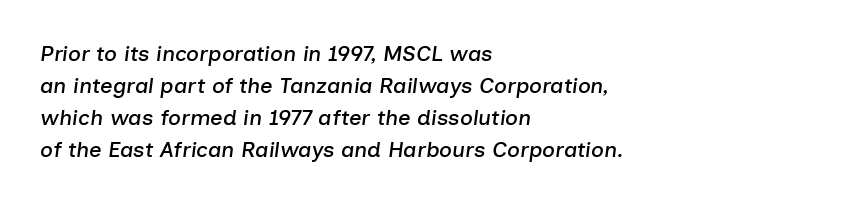
The image shows 22 px text type, italic (leaning right); set left-aligned, normal line spacing (1.45x), normal letter spacing, not underlined.
